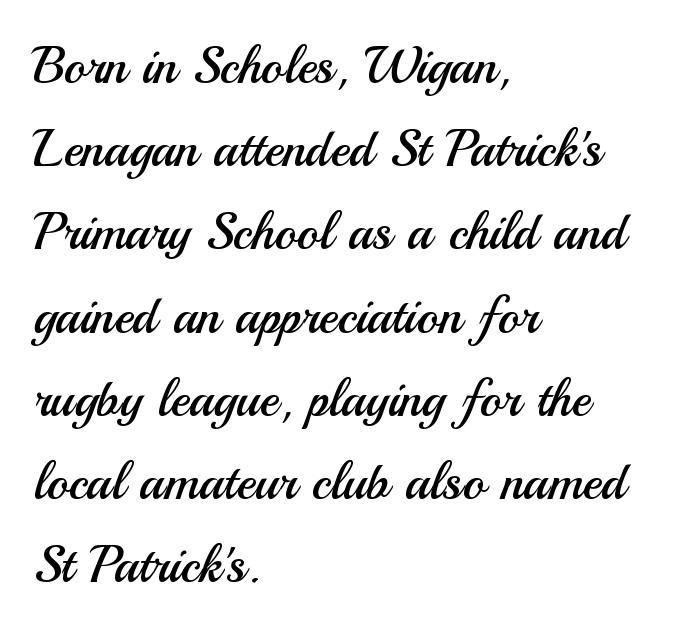
{"serif": "no", "bold": "no", "weight": "regular", "width": "normal", "stroke_contrast": "medium", "x_height": "small", "monospaced": "no", "underline": "no", "align": "left", "line_spacing": "normal", "line_spacing_ratio": 1.6, "letter_spacing": "normal", "letter_spacing_em": 0.0, "glyph_px": 52}
